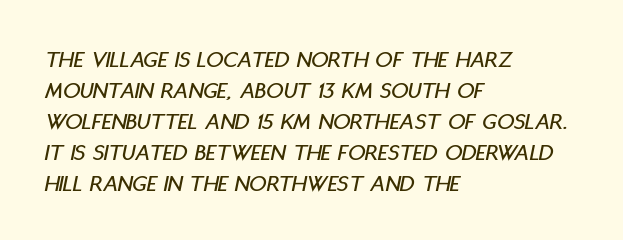
{"italic": "yes", "lean": "right", "slant_degrees": 11, "underline": "no", "align": "left", "line_spacing": "normal", "line_spacing_ratio": 1.29, "letter_spacing": "normal", "letter_spacing_em": 0.0, "glyph_px": 24}
